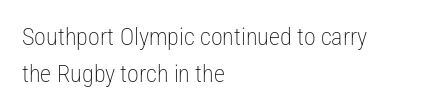
{"italic": "no", "bold": "no", "underline": "no", "align": "left", "line_spacing": "normal", "line_spacing_ratio": 1.54, "letter_spacing": "normal", "letter_spacing_em": 0.0, "glyph_px": 24}
